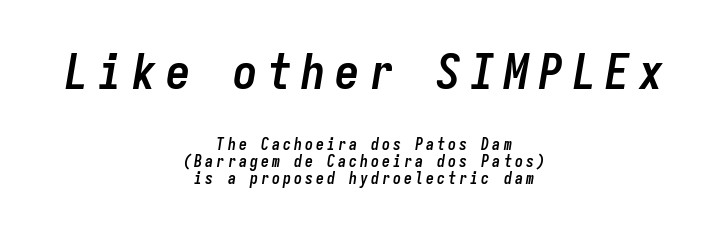
Q: Is the text bold? A: Yes.
Q: Is the text italic (slanted)? A: Yes, it leans right by about 9 degrees.
Q: Is the text underlined? A: No.
Q: How is the paragraph aligned? A: Centered.
Q: Is the spacing between lines tight, normal or loose? A: Tight.
Q: Which block of text is set in a larger size, the first (top) or the second (bottom)? A: The first (top) one.
Q: Width (condensed, normal, or wide)? A: Condensed.
Q: Stroke contrast? A: Low.
Q: x-height? A: Medium.
Q: Monospaced? A: Yes.
